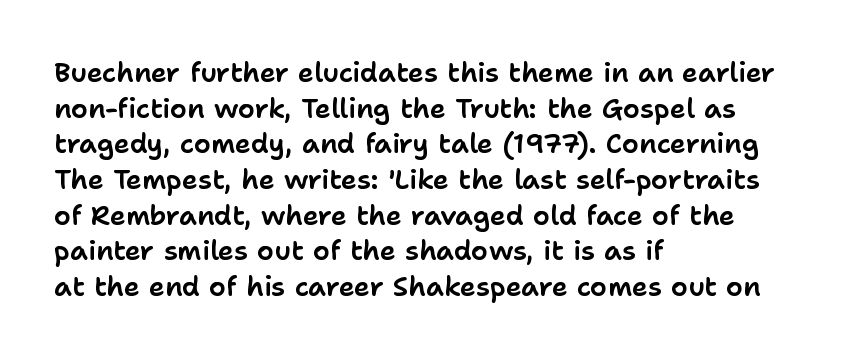
Line spacing here is normal. In terms of posture, this sample is upright. A bare baseline throughout the passage. Does the copy run flush right? No — it runs flush left. You could call the tracking neutral — neither tight nor loose.
